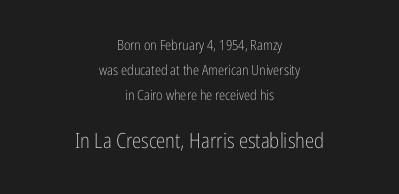
Here the glyphs are tracked normally, forming tight word shapes. The passage is arranged like a title page — every line centered. The typeface has the unassuming heft of standard copy or less. The baseline area is clear.
